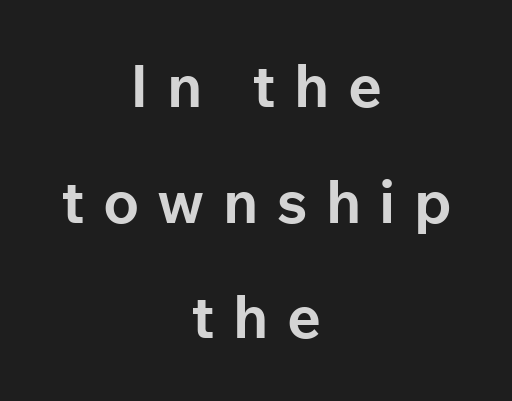
The image shows 59 px bold sans-serif type, upright; set centered, loose line spacing (1.96x), unusually wide letter spacing (+0.31 em), not underlined; low stroke contrast and a medium x-height.
